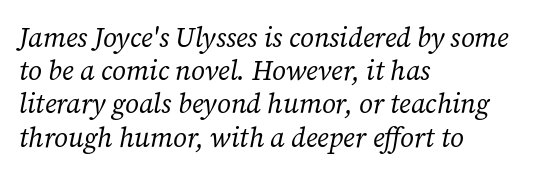
{"italic": "yes", "lean": "right", "slant_degrees": 12, "bold": "no", "underline": "no", "align": "left", "line_spacing_ratio": 1.23, "letter_spacing": "normal", "letter_spacing_em": 0.0, "glyph_px": 27}
